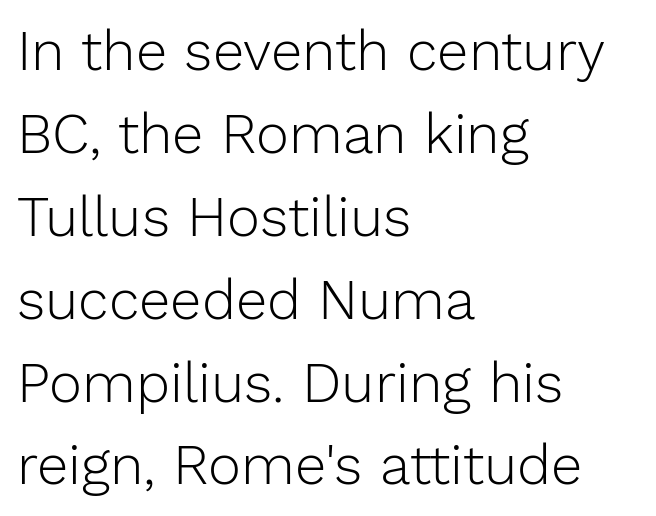
{"serif": "no", "italic": "no", "bold": "no", "weight": "light", "width": "normal", "stroke_contrast": "low", "x_height": "medium", "monospaced": "no", "underline": "no", "align": "left", "line_spacing": "normal", "line_spacing_ratio": 1.48, "letter_spacing": "normal", "letter_spacing_em": 0.0, "glyph_px": 56}
